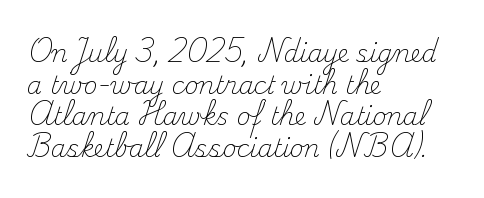
The image shows 24 px text type; set left-aligned, normal line spacing (1.32x), normal letter spacing, not underlined.
